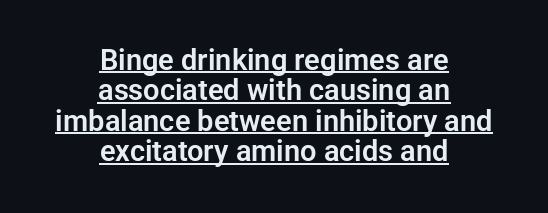
Q: Is the text italic (slanted)? A: No, it is upright.
Q: Is the typeface a serif or a sans-serif typeface? A: Sans-serif.
Q: Is the text underlined? A: Yes.
Q: How is the paragraph aligned? A: Centered.
Q: Is the spacing between letters normal or unusually wide? A: Normal.
Q: Is the spacing between lines tight, normal or loose? A: Tight.
Q: Width (condensed, normal, or wide)? A: Normal.
Q: Stroke contrast? A: Low.
Q: x-height? A: Medium.
Q: Monospaced? A: No.
